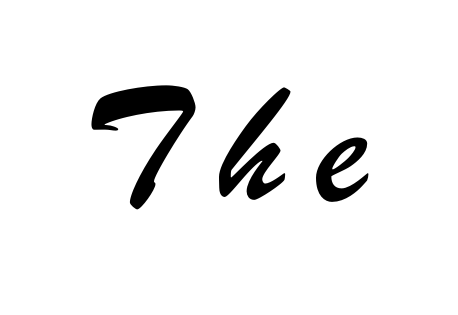
The image shows 72 px condensed sans-serif type; set unusually wide letter spacing (+0.43 em), not underlined; low stroke contrast and a small x-height.
